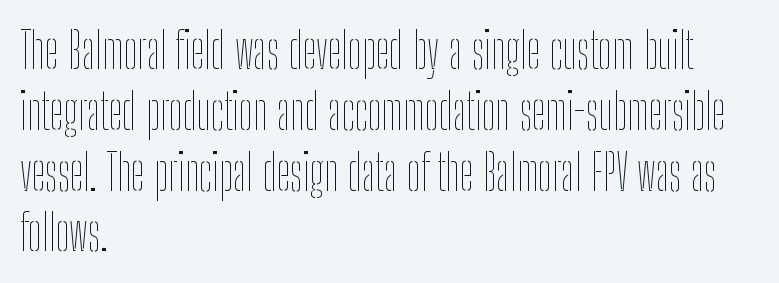
{"italic": "no", "bold": "no", "weight": "thin", "width": "condensed", "stroke_contrast": "low", "x_height": "medium", "monospaced": "no", "underline": "no", "align": "left", "line_spacing_ratio": 1.24, "letter_spacing": "normal", "letter_spacing_em": 0.0, "glyph_px": 49}
